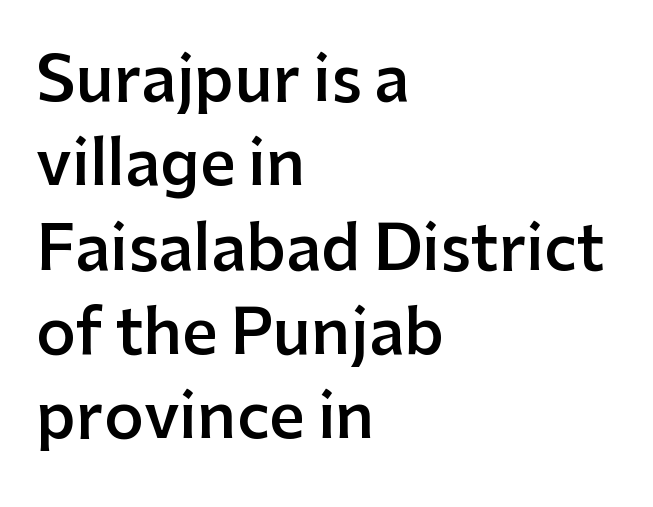
{"serif": "no", "italic": "no", "bold": "semi", "weight": "semibold", "width": "normal", "stroke_contrast": "low", "x_height": "medium", "monospaced": "no", "underline": "no", "align": "left", "line_spacing": "normal", "line_spacing_ratio": 1.36, "letter_spacing": "normal", "letter_spacing_em": 0.0, "glyph_px": 62}
